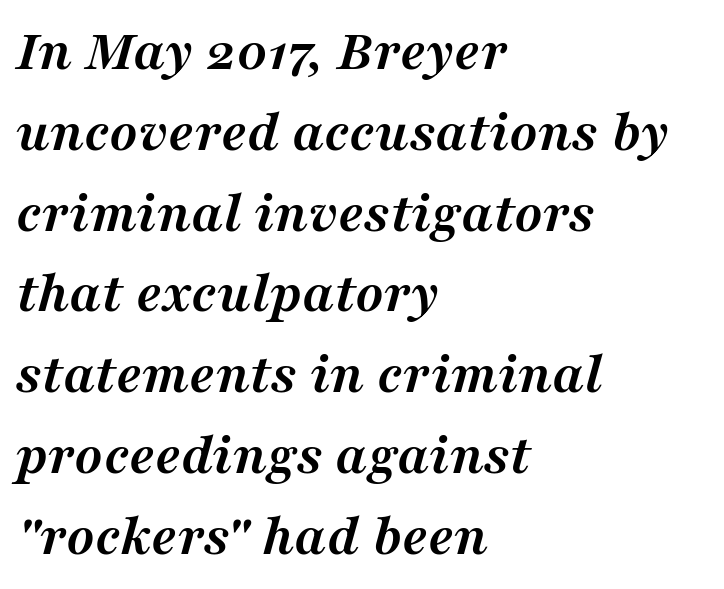
The image shows 59 px semibold serif type, italic (leaning right); set left-aligned, normal line spacing (1.37x), normal letter spacing, not underlined; medium stroke contrast and a medium x-height.
